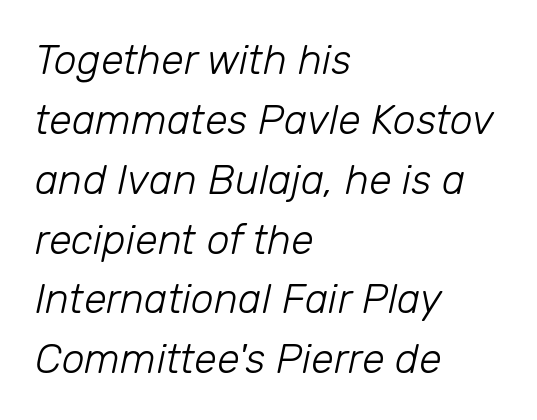
Q: Is the text bold? A: No.
Q: Is the text italic (slanted)? A: Yes, it leans right by about 12 degrees.
Q: Is the text underlined? A: No.
Q: How is the paragraph aligned? A: Left-aligned.
Q: Is the spacing between letters normal or unusually wide? A: Normal.
Q: Is the spacing between lines tight, normal or loose? A: Normal.
Q: Width (condensed, normal, or wide)? A: Normal.
Q: Stroke contrast? A: Low.
Q: x-height? A: Medium.
Q: Monospaced? A: No.
